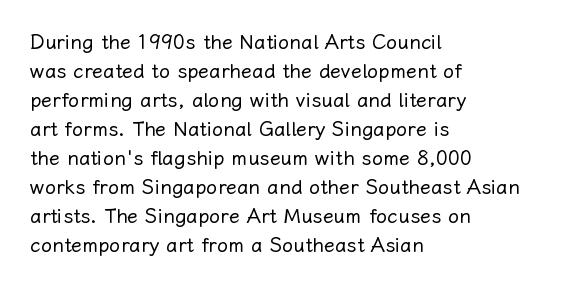
The image shows 20 px text type, upright; set left-aligned, normal line spacing (1.45x), normal letter spacing, not underlined.
